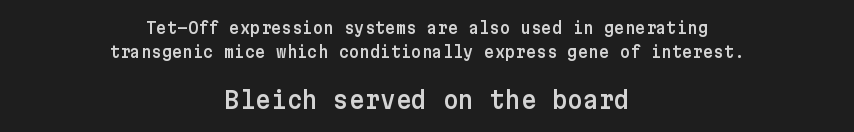
{"italic": "no", "underline": "no", "align": "center", "line_spacing": "normal", "line_spacing_ratio": 1.48, "letter_spacing": "normal", "letter_spacing_em": 0.0, "larger_block": "second", "size_ratio": 1.5, "glyph_px": 24}
